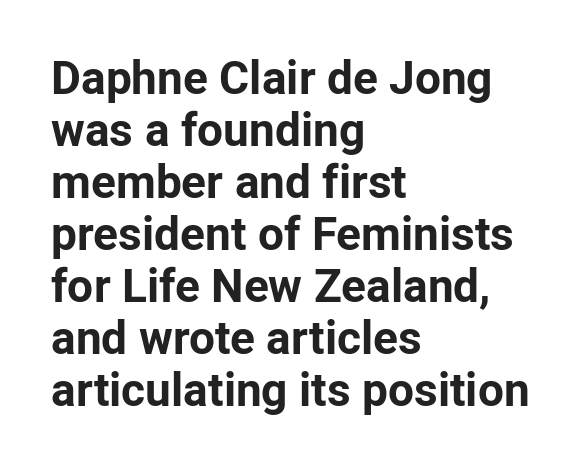
The image shows 46 px bold sans-serif type, upright; set left-aligned, tight line spacing (1.13x), normal letter spacing, not underlined; low stroke contrast and a medium x-height.
